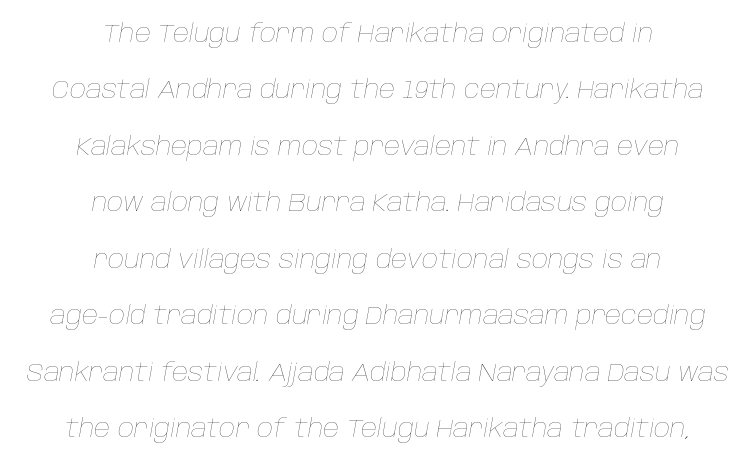
The image shows 25 px text type, italic (leaning right); set centered, loose line spacing (2.26x), normal letter spacing, not underlined.
